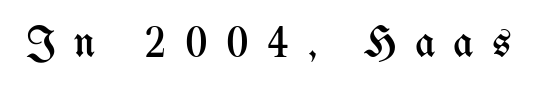
Q: Is the text bold? A: No.
Q: Is the text italic (slanted)? A: No, it is upright.
Q: Is the text underlined? A: No.
Q: Is the spacing between letters normal or unusually wide? A: Unusually wide.
Q: Width (condensed, normal, or wide)? A: Condensed.
Q: Stroke contrast? A: Medium.
Q: x-height? A: Medium.
Q: Monospaced? A: No.
